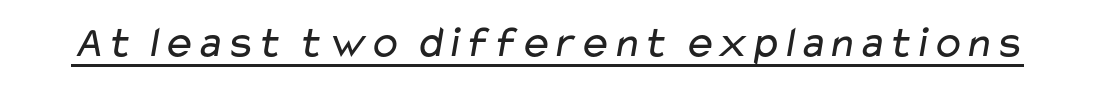
{"serif": "no", "bold": "no", "weight": "regular", "width": "wide", "stroke_contrast": "low", "x_height": "medium", "monospaced": "no", "underline": "yes", "letter_spacing": "normal", "letter_spacing_em": 0.0, "glyph_px": 44}
